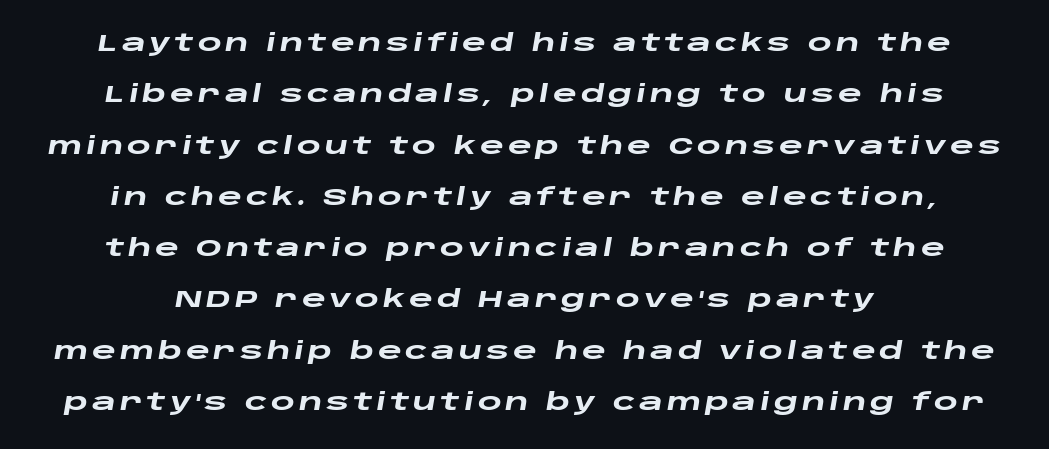
Q: Is the text bold? A: Yes.
Q: Is the text italic (slanted)? A: Yes, it leans right by about 10 degrees.
Q: Is the text underlined? A: No.
Q: How is the paragraph aligned? A: Centered.
Q: Is the spacing between lines tight, normal or loose? A: Loose.
